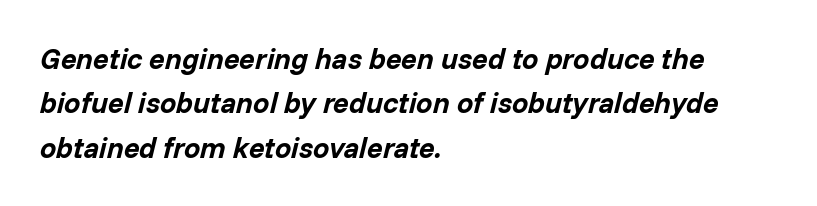
The image shows 29 px bold type, italic (leaning right); set left-aligned, normal line spacing (1.53x), normal letter spacing, not underlined; low stroke contrast and a medium x-height.
